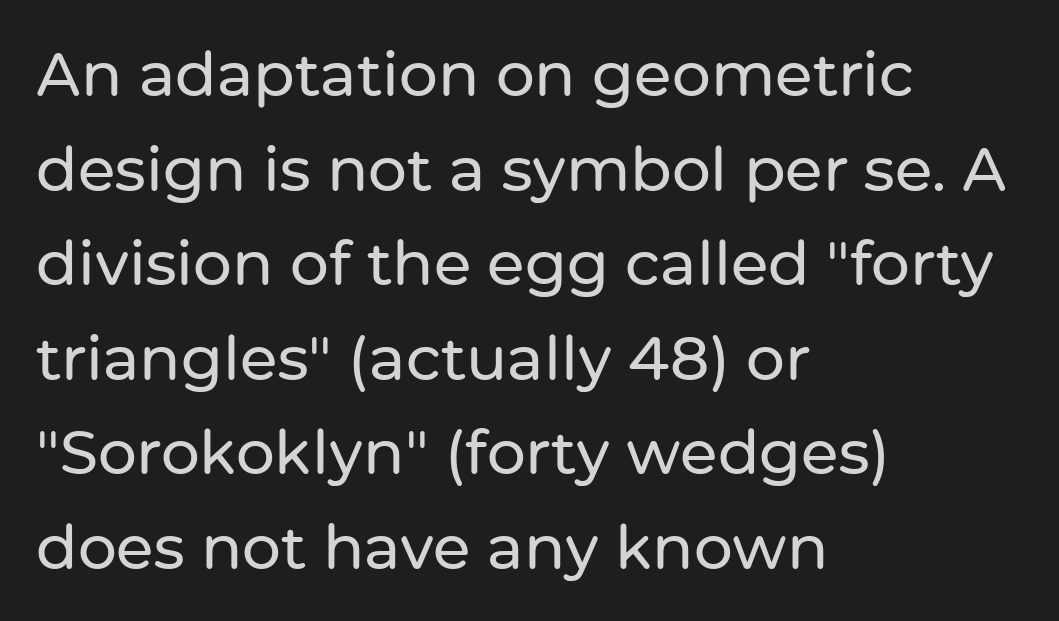
{"serif": "no", "italic": "no", "width": "normal", "stroke_contrast": "low", "x_height": "medium", "monospaced": "no", "underline": "no", "align": "left", "line_spacing": "normal", "line_spacing_ratio": 1.55, "letter_spacing": "normal", "letter_spacing_em": 0.0, "glyph_px": 61}
